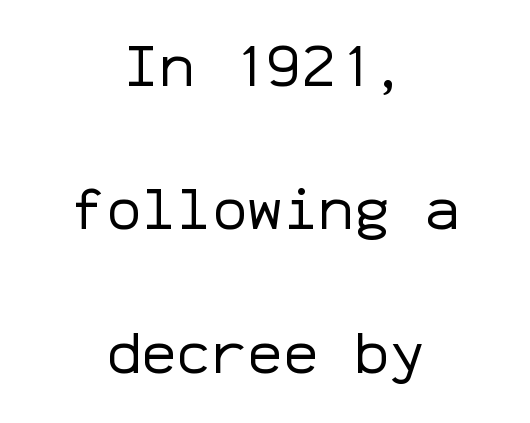
You could count columns in this text — the font is strictly monospaced. To sum up the face: it is a sans, with no serifs. Notice how the passage keeps no hard edge, just a central spine. The lines are spread far apart with generous leading. In terms of letterspacing, this is plain default setting. The letterforms sit at book weight or below.
